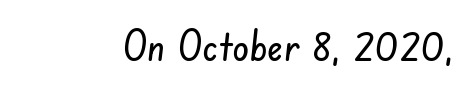
Q: Is the typeface a serif or a sans-serif typeface? A: Sans-serif.
Q: Is the text underlined? A: No.
Q: Is the spacing between letters normal or unusually wide? A: Normal.
Q: Width (condensed, normal, or wide)? A: Condensed.
Q: Stroke contrast? A: Low.
Q: x-height? A: Small.
Q: Monospaced? A: No.
